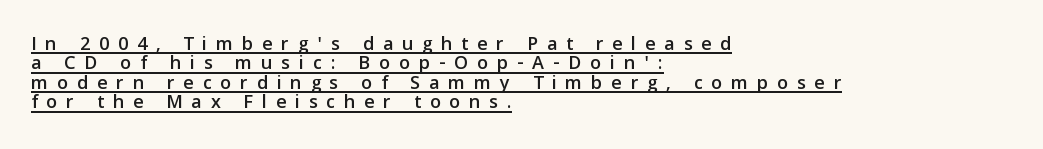
Q: Is the text italic (slanted)? A: No, it is upright.
Q: Is the text underlined? A: Yes.
Q: How is the paragraph aligned? A: Left-aligned.
Q: Is the spacing between letters normal or unusually wide? A: Unusually wide.
Q: Is the spacing between lines tight, normal or loose? A: Tight.
